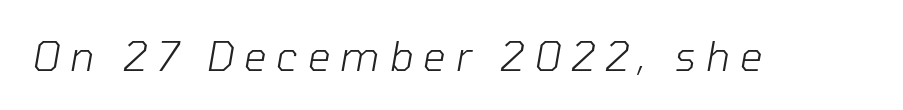
The image shows 40 px light type, italic (leaning right); set unusually wide letter spacing (+0.24 em), not underlined; low stroke contrast and a medium x-height.
